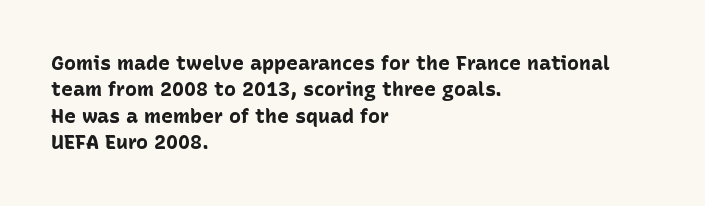
The image shows 20 px bold type, upright; set left-aligned, normal line spacing (1.32x), normal letter spacing, not underlined.
